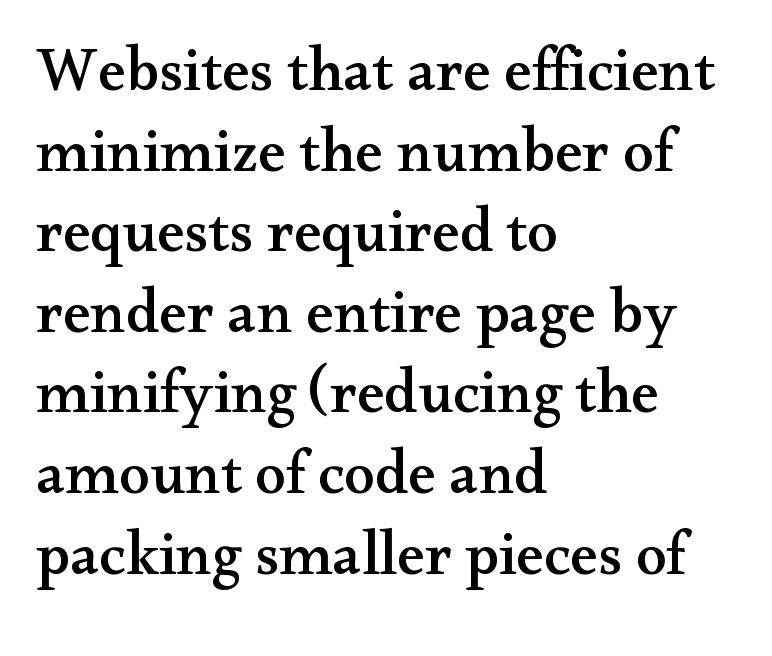
Font category for this specimen: serif. No word sits above an underline. The compositor pushed each line to the left boundary. A roman cut, with each character standing at attention. Letter spacing: default.
